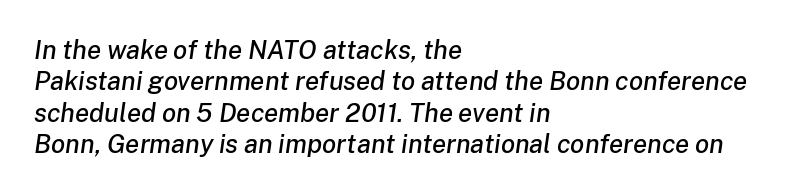
The image shows 26 px text type, italic (leaning right); set left-aligned, line spacing 1.21x, normal letter spacing, not underlined.
